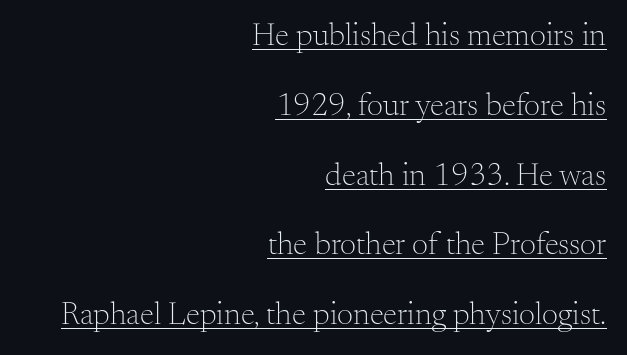
The image shows 32 px light serif type, upright; set right-aligned, loose line spacing (2.18x), normal letter spacing, underlined; medium stroke contrast and a small x-height.
